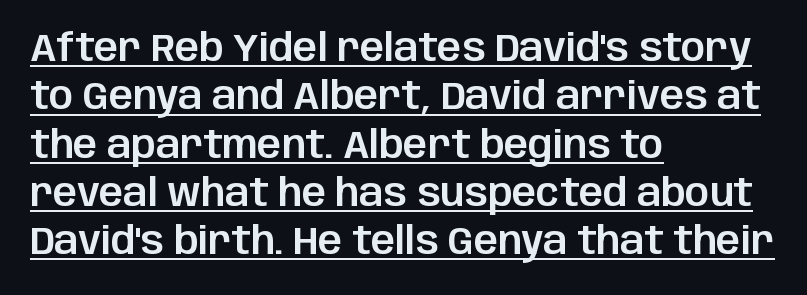
Here the designer chose a conventional face with non-uniform glyph widths. I'd call this a sans setting — the letters go barefoot. Quick note: interline space is typical. The gaps between neighbouring characters are ordinary and unremarkable.
